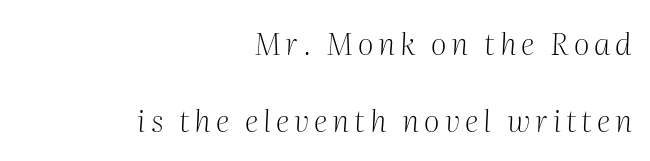
The rendering uses a large line-height, opening up the rows. The typesetter chose a ragged-left arrangement here. Each letter keeps its own natural width here, so spacing adapts to shape. An italicized treatment has been applied to the whole sample. Regarding serifs, this sample has them.
